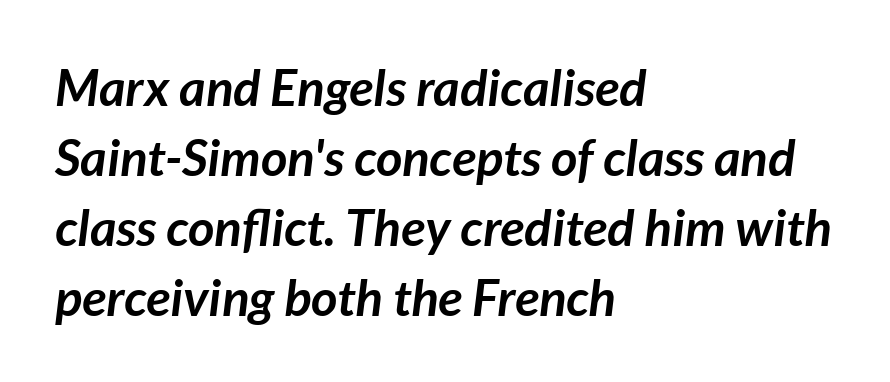
Q: Is the text bold? A: Yes.
Q: Is the text italic (slanted)? A: Yes, it leans right by about 7 degrees.
Q: Is the text underlined? A: No.
Q: How is the paragraph aligned? A: Left-aligned.
Q: Is the spacing between letters normal or unusually wide? A: Normal.
Q: Is the spacing between lines tight, normal or loose? A: Normal.
Q: Width (condensed, normal, or wide)? A: Normal.
Q: Stroke contrast? A: Low.
Q: x-height? A: Medium.
Q: Monospaced? A: No.
